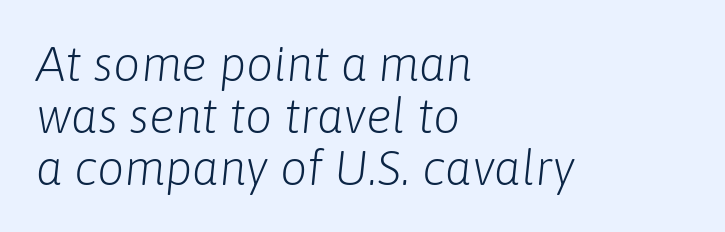
The image shows 48 px light type, italic (leaning right); set left-aligned, tight line spacing (1.08x), normal letter spacing, not underlined; low stroke contrast and a medium x-height.
